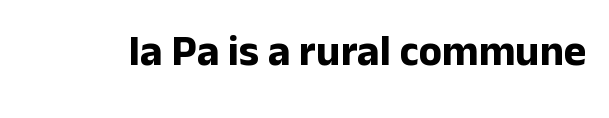
The image shows 43 px bold sans-serif type, upright; set normal letter spacing, not underlined; low stroke contrast and a medium x-height.
